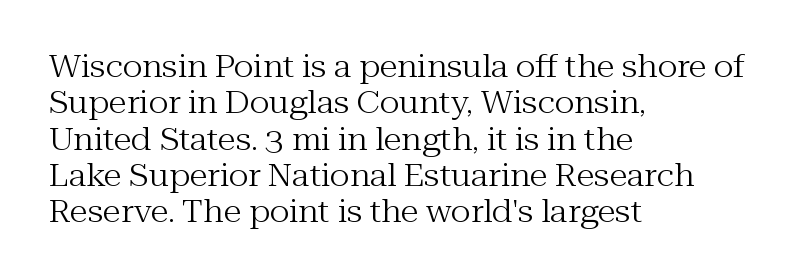
{"serif": "yes", "italic": "no", "bold": "no", "weight": "regular", "width": "normal", "stroke_contrast": "medium", "x_height": "medium", "monospaced": "no", "underline": "no", "align": "left", "line_spacing_ratio": 1.21, "letter_spacing": "normal", "letter_spacing_em": 0.0, "glyph_px": 30}
